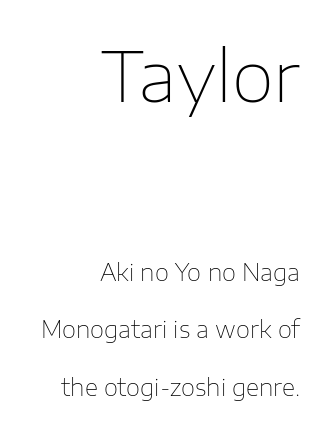
Q: Is the text bold? A: No.
Q: Is the text italic (slanted)? A: No, it is upright.
Q: Is the typeface a serif or a sans-serif typeface? A: Sans-serif.
Q: Is the text underlined? A: No.
Q: How is the paragraph aligned? A: Right-aligned.
Q: Is the spacing between letters normal or unusually wide? A: Normal.
Q: Is the spacing between lines tight, normal or loose? A: Loose.
Q: Which block of text is set in a larger size, the first (top) or the second (bottom)? A: The first (top) one.
Q: Width (condensed, normal, or wide)? A: Normal.
Q: Stroke contrast? A: Low.
Q: x-height? A: Medium.
Q: Monospaced? A: No.
